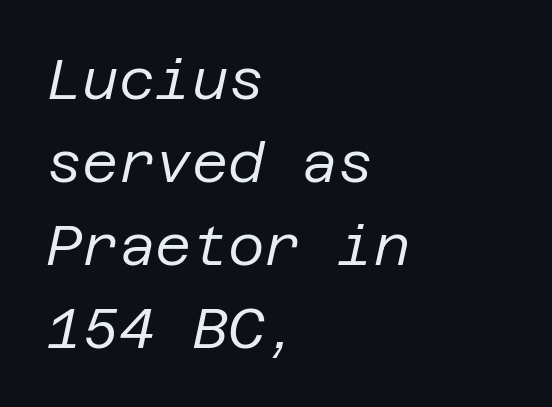
{"italic": "yes", "lean": "right", "slant_degrees": 12, "bold": "no", "weight": "regular", "width": "normal", "stroke_contrast": "low", "x_height": "large", "underline": "no", "align": "left", "line_spacing": "normal", "line_spacing_ratio": 1.48, "letter_spacing": "normal", "letter_spacing_em": 0.0, "glyph_px": 56}
